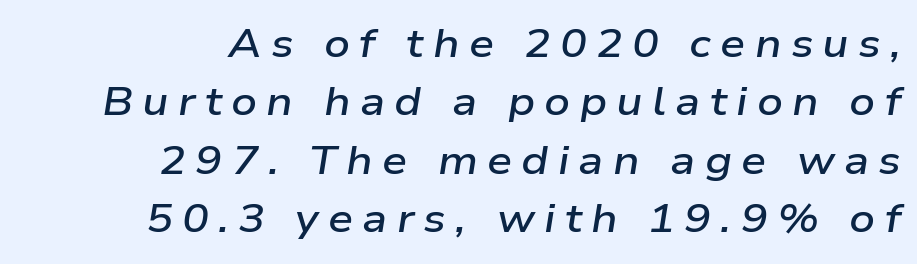
Honestly, the letter spacing is so wide it's the main thing you notice. The glyphs are unaccompanied by any horizontal stroke below them. Caption: semibold face, moderately heavy strokes. Interline gaps are of average width in this sample. Is the block centered? No — it sits flush against the right margin. These lines were composed using italics.
